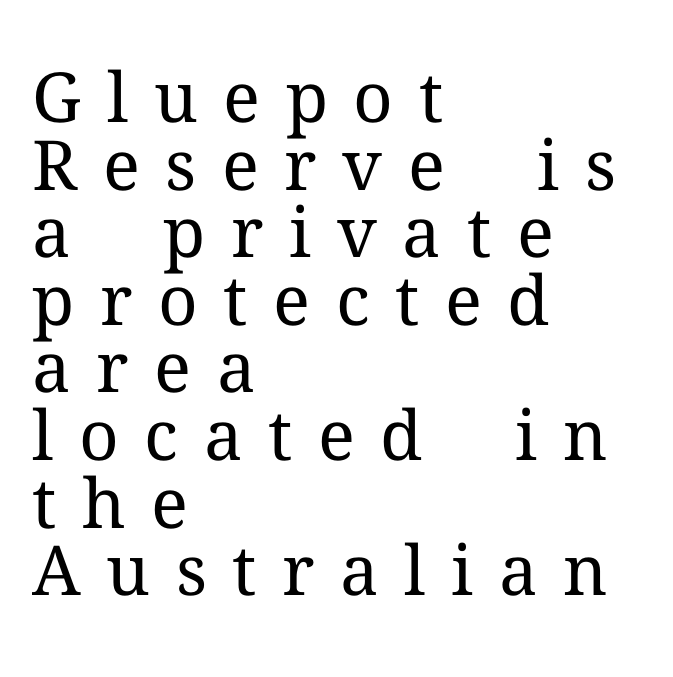
{"serif": "yes", "italic": "no", "bold": "no", "weight": "regular", "width": "normal", "stroke_contrast": "medium", "x_height": "medium", "monospaced": "no", "underline": "no", "align": "left", "line_spacing": "tight", "line_spacing_ratio": 0.98, "letter_spacing": "wide", "letter_spacing_em": 0.37, "glyph_px": 69}
